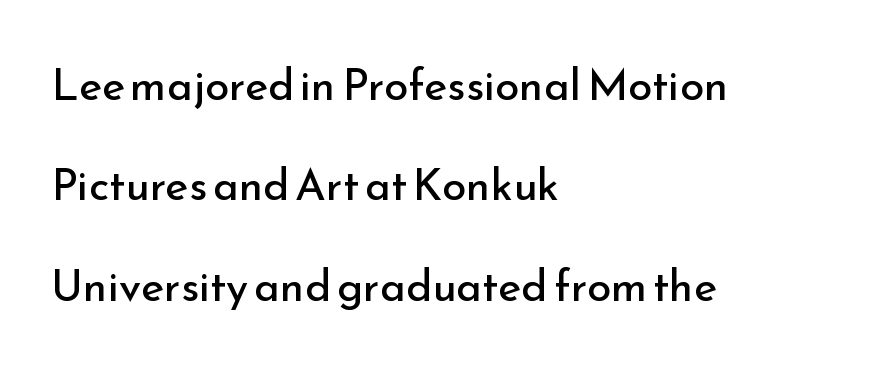
Vertically, the passage feels expansive, rows floating well apart. It's the straight-up-and-down kind of type. Looks like regular typesetting: each glyph gets only the width it needs. The font sits on the lighter half of the weight spectrum, regular included.
